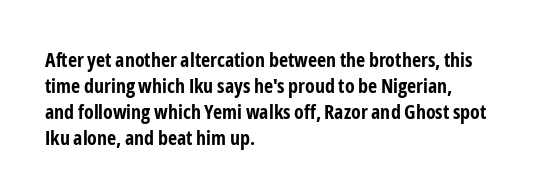
The image shows 20 px bold type, upright; set left-aligned, normal line spacing (1.3x), normal letter spacing, not underlined.
